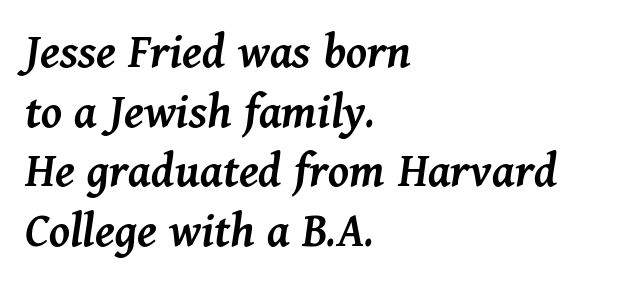
The image shows 51 px semibold type, italic (leaning right); set left-aligned, line spacing 1.17x, normal letter spacing, not underlined; medium stroke contrast and a medium x-height.
